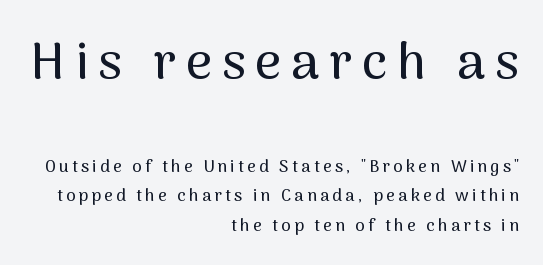
Q: Is the text italic (slanted)? A: No, it is upright.
Q: Is the typeface a serif or a sans-serif typeface? A: Sans-serif.
Q: Is the text underlined? A: No.
Q: How is the paragraph aligned? A: Right-aligned.
Q: Which block of text is set in a larger size, the first (top) or the second (bottom)? A: The first (top) one.
Q: Width (condensed, normal, or wide)? A: Normal.
Q: Stroke contrast? A: Medium.
Q: x-height? A: Medium.
Q: Monospaced? A: No.
